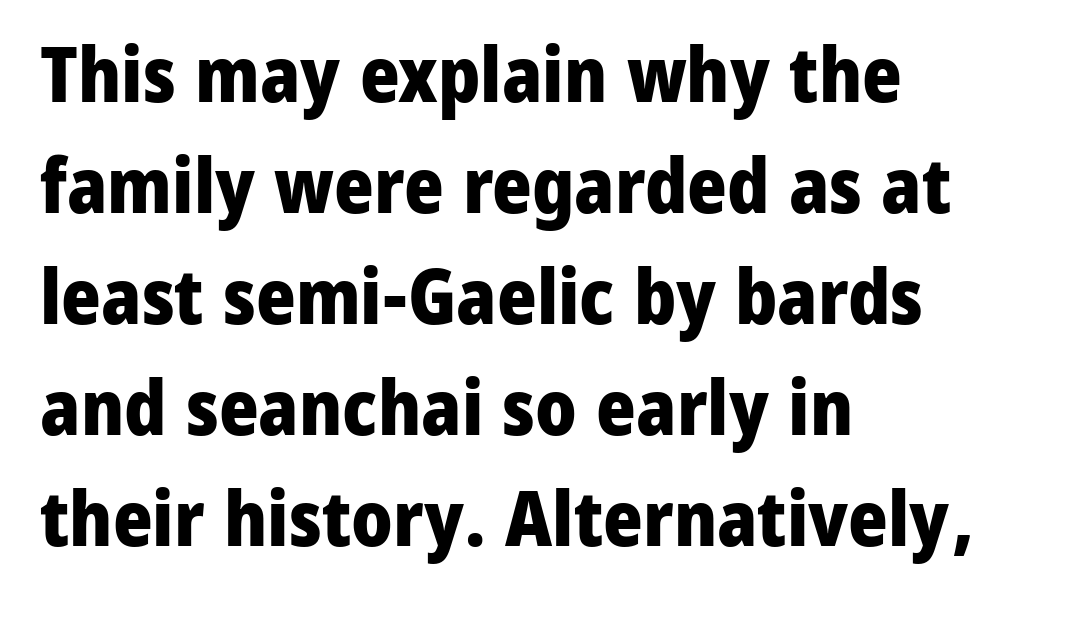
Q: Is the text bold? A: Yes.
Q: Is the text italic (slanted)? A: No, it is upright.
Q: Is the typeface a serif or a sans-serif typeface? A: Sans-serif.
Q: Is the text underlined? A: No.
Q: How is the paragraph aligned? A: Left-aligned.
Q: Is the spacing between letters normal or unusually wide? A: Normal.
Q: Is the spacing between lines tight, normal or loose? A: Normal.
Q: Width (condensed, normal, or wide)? A: Normal.
Q: Stroke contrast? A: Low.
Q: x-height? A: Medium.
Q: Monospaced? A: No.
